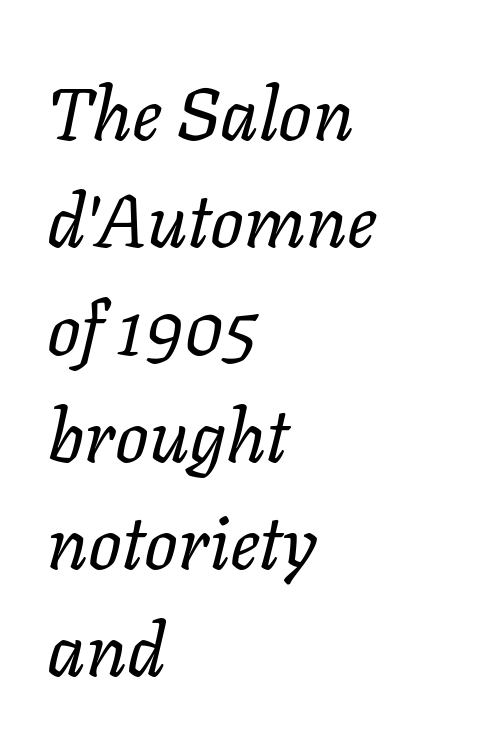
Stems here are at most as thick as an everyday book face. A typesetter would call this leading conventional body-copy spacing. Only glyphs here, with clear space below each row. Each word holds together tightly as a unit, with standard inter-letter gaps. A typesetter would call this proportional, since set widths differ per character.
